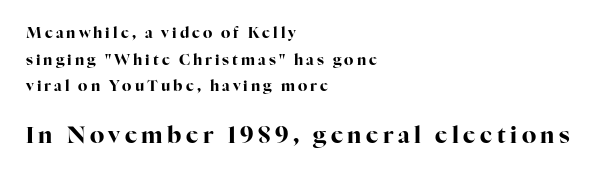
The image shows 23 px bold type, upright; set left-aligned, line spacing 1.78x, unusually wide letter spacing (+0.2 em), not underlined; the second (bottom) block is 1.53x larger.
